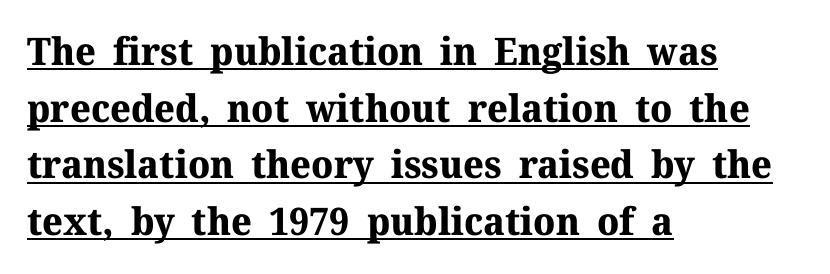
The image shows 38 px bold serif type, upright; set left-aligned, normal line spacing (1.49x), normal letter spacing, underlined; medium stroke contrast and a medium x-height.
